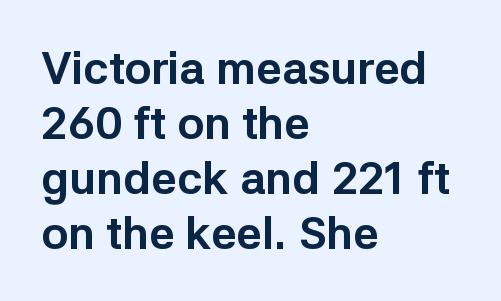
Q: Is the text bold? A: Yes.
Q: Is the text italic (slanted)? A: No, it is upright.
Q: Is the typeface a serif or a sans-serif typeface? A: Sans-serif.
Q: Is the text underlined? A: No.
Q: How is the paragraph aligned? A: Left-aligned.
Q: Is the spacing between letters normal or unusually wide? A: Normal.
Q: Width (condensed, normal, or wide)? A: Normal.
Q: Stroke contrast? A: Low.
Q: x-height? A: Medium.
Q: Monospaced? A: No.
